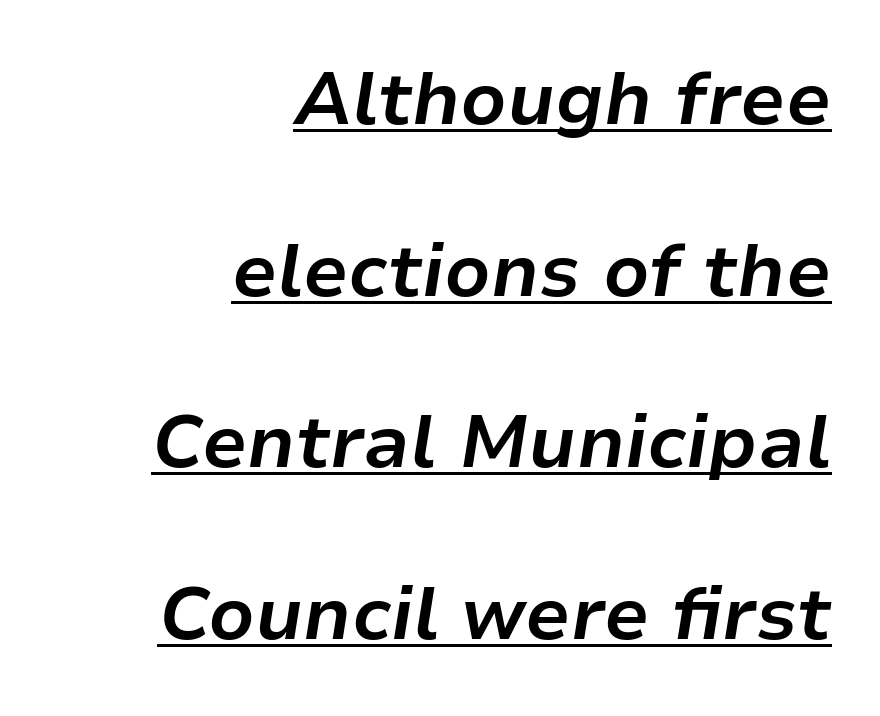
The image shows 74 px bold type, italic (leaning right); set right-aligned, loose line spacing (2.32x), normal letter spacing, underlined; low stroke contrast and a medium x-height.
